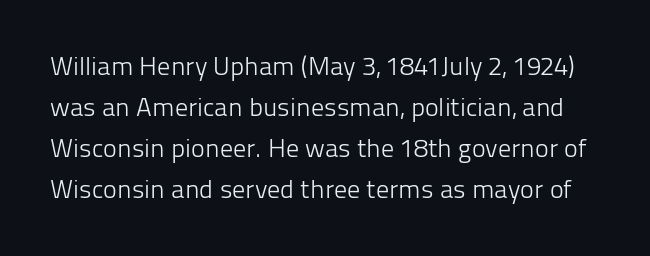
Q: Is the text bold? A: No.
Q: Is the text italic (slanted)? A: No, it is upright.
Q: Is the text underlined? A: No.
Q: Is the spacing between letters normal or unusually wide? A: Normal.
Q: Is the spacing between lines tight, normal or loose? A: Normal.
